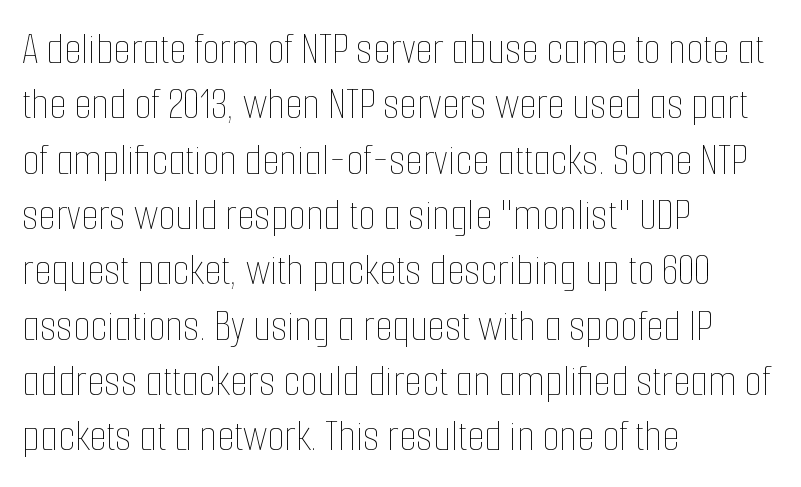
Here the designer chose a conventional face with non-uniform glyph widths. What stands out about the letter spacing? Nothing — it is the standard amount. Weight: not bold — regular or lighter. Does the copy run flush right? No — it runs flush left. The space beneath each line is pristine and unruled.
